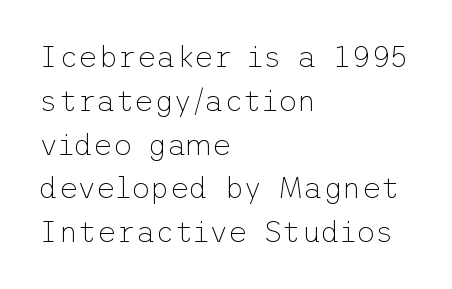
The image shows 30 px thin sans-serif type, upright; set left-aligned, normal line spacing (1.46x), normal letter spacing, not underlined; low stroke contrast and a medium x-height.
